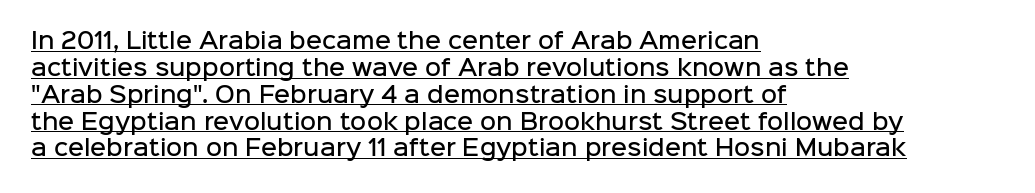
Nothing unusual about the tracking: characters are spaced as the font intends. Unlike italic type, these characters show no tilt at all. Weight: semibold (demi). A typographer would call this underscored text. If you drew a ruler down the left edge, every line would touch it.
